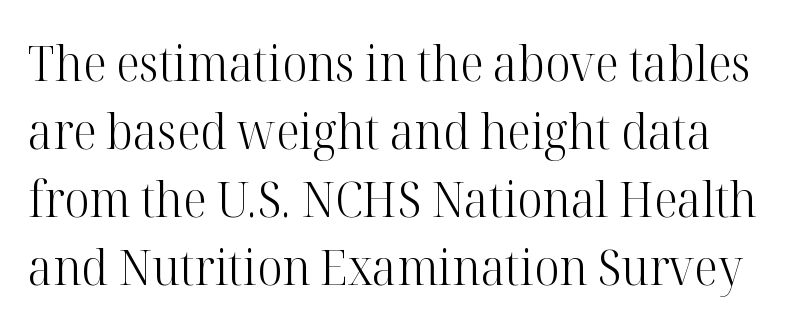
{"serif": "yes", "italic": "no", "bold": "no", "weight": "light", "width": "normal", "stroke_contrast": "high", "x_height": "medium", "monospaced": "no", "underline": "no", "line_spacing": "normal", "line_spacing_ratio": 1.39, "letter_spacing": "normal", "letter_spacing_em": 0.0, "glyph_px": 49}
